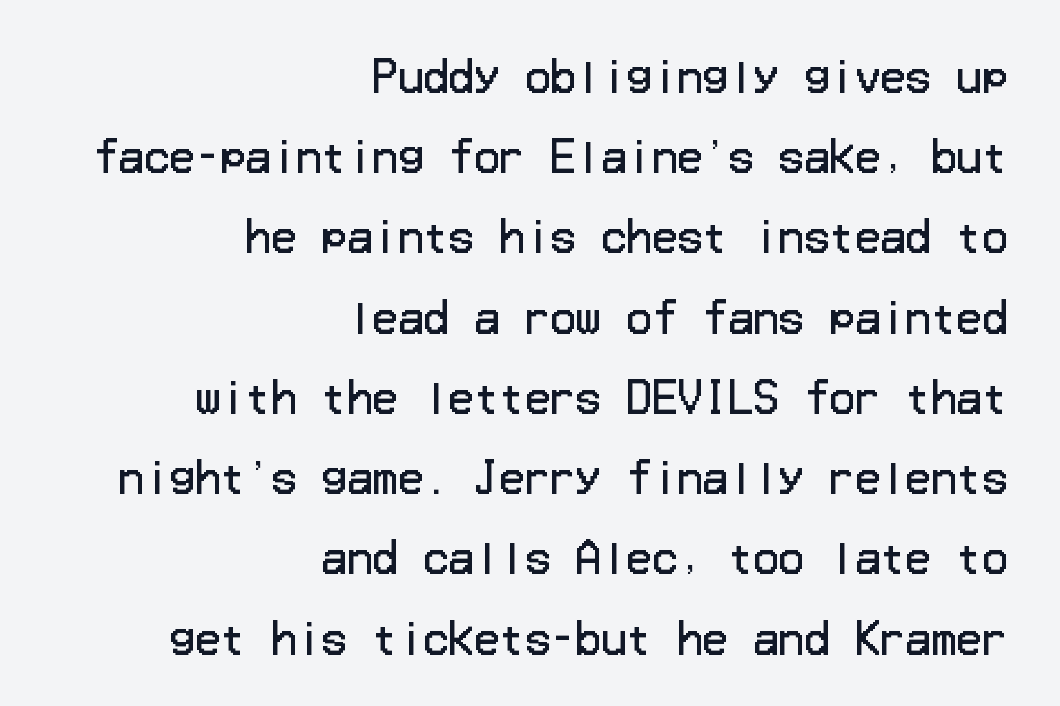
Q: Is the text bold? A: No.
Q: Is the text italic (slanted)? A: No, it is upright.
Q: Is the typeface a serif or a sans-serif typeface? A: Sans-serif.
Q: Is the text underlined? A: No.
Q: How is the paragraph aligned? A: Right-aligned.
Q: Is the spacing between letters normal or unusually wide? A: Normal.
Q: Is the spacing between lines tight, normal or loose? A: Loose.
Q: Width (condensed, normal, or wide)? A: Normal.
Q: Stroke contrast? A: Low.
Q: x-height? A: Medium.
